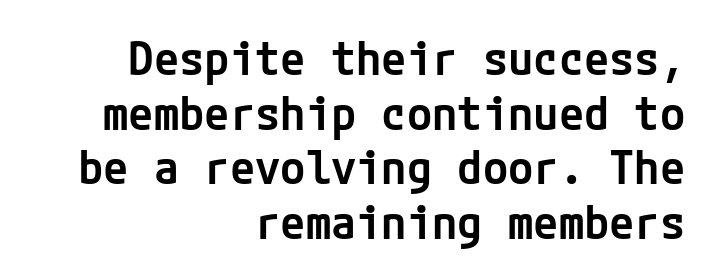
Between one letter and the next there's only the usual sliver of space. Short and long lines alike share a common ending point at right. A bare baseline throughout the passage. You can tell it's not italic because the verticals are truly vertical. The passage shown is semibold, sitting just below true bold.
